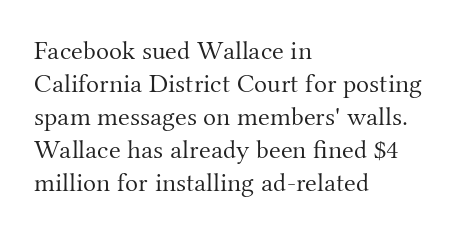
Q: Is the text bold? A: No.
Q: Is the text italic (slanted)? A: No, it is upright.
Q: Is the text underlined? A: No.
Q: How is the paragraph aligned? A: Left-aligned.
Q: Is the spacing between letters normal or unusually wide? A: Normal.
